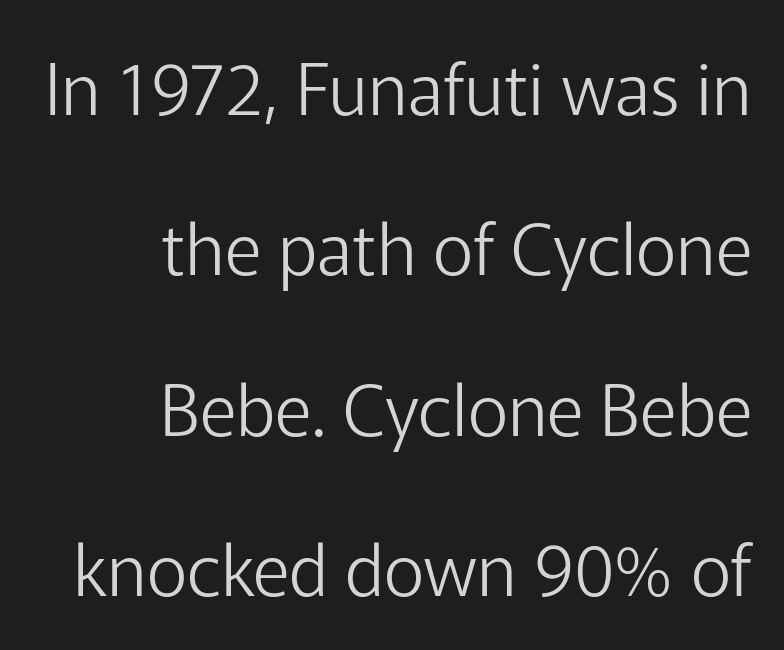
The lines are quadded right. Quick note: underline off. The horizontal fit of the characters is conventional and even. Bold? No — there's no thickening of the strokes. Ascenders rise straight up at ninety degrees.
